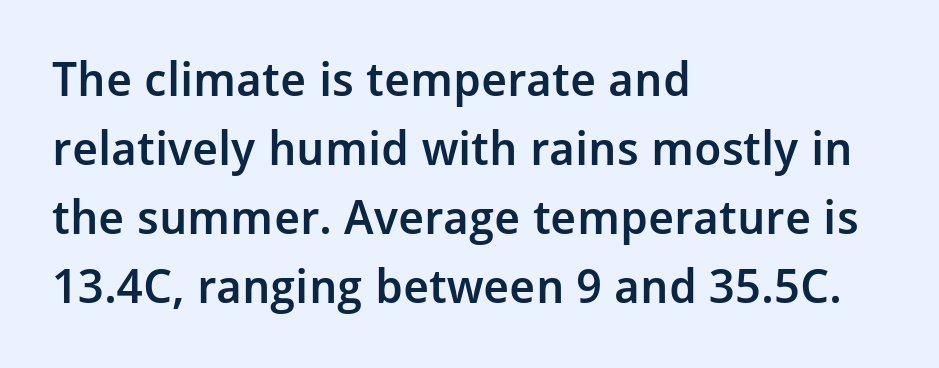
{"serif": "no", "italic": "no", "bold": "semi", "weight": "semibold", "width": "normal", "stroke_contrast": "low", "x_height": "medium", "monospaced": "no", "underline": "no", "align": "left", "line_spacing": "normal", "line_spacing_ratio": 1.47, "letter_spacing": "normal", "letter_spacing_em": 0.0, "glyph_px": 47}
